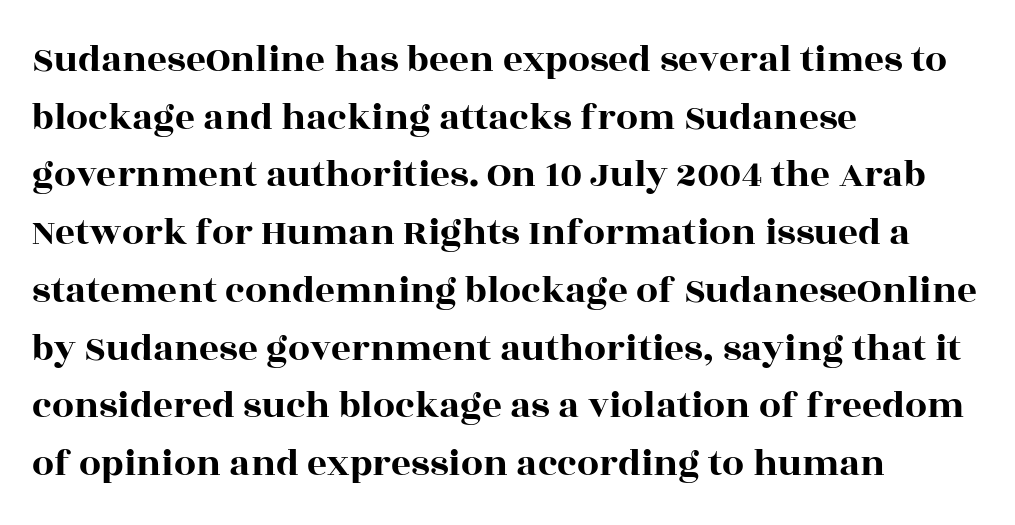
Q: Is the text italic (slanted)? A: No, it is upright.
Q: Is the typeface a serif or a sans-serif typeface? A: Serif.
Q: Is the text underlined? A: No.
Q: How is the paragraph aligned? A: Left-aligned.
Q: Is the spacing between letters normal or unusually wide? A: Normal.
Q: Is the spacing between lines tight, normal or loose? A: Normal.
Q: Width (condensed, normal, or wide)? A: Wide.
Q: x-height? A: Large.
Q: Monospaced? A: No.
